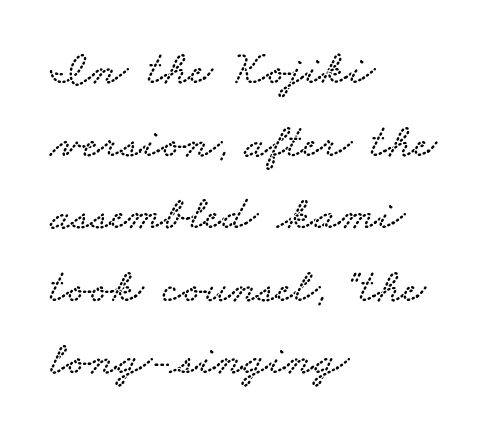
{"serif": "yes", "width": "wide", "stroke_contrast": "low", "x_height": "small", "monospaced": "no", "underline": "no", "align": "left", "line_spacing": "normal", "line_spacing_ratio": 1.48, "letter_spacing": "normal", "letter_spacing_em": 0.0, "glyph_px": 49}
